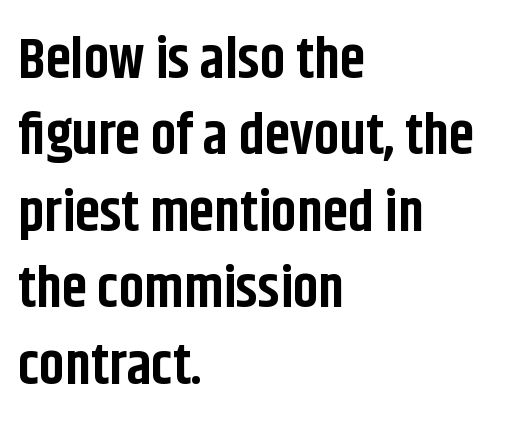
{"serif": "no", "italic": "no", "bold": "yes", "weight": "bold", "width": "condensed", "stroke_contrast": "low", "x_height": "large", "monospaced": "no", "underline": "no", "align": "left", "line_spacing": "normal", "line_spacing_ratio": 1.34, "letter_spacing": "normal", "letter_spacing_em": 0.0, "glyph_px": 57}
